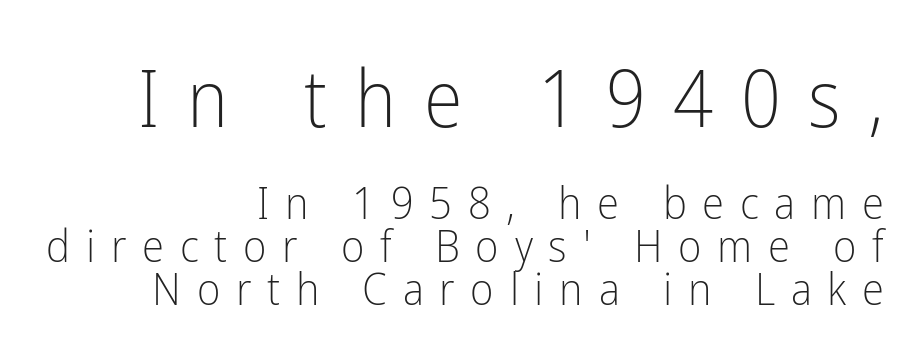
{"serif": "no", "italic": "no", "bold": "no", "weight": "light", "width": "condensed", "stroke_contrast": "low", "x_height": "medium", "monospaced": "no", "underline": "no", "align": "right", "line_spacing": "tight", "line_spacing_ratio": 0.96, "letter_spacing": "wide", "letter_spacing_em": 0.35, "larger_block": "first", "size_ratio": 1.76, "glyph_px": 79}
